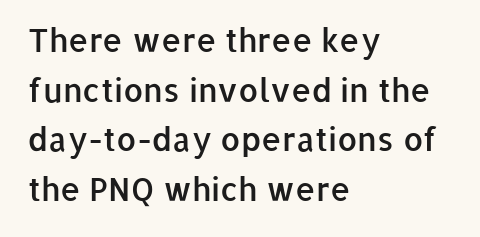
The typography opts for an upright posture over an oblique one. What weight is shown? A semibold, between regular and bold. The face used here is a sans, in the tradition of grotesques and geometrics. Interline gaps are of average width in this sample. Spacing verdict: proportional, widths tailored to each character.
